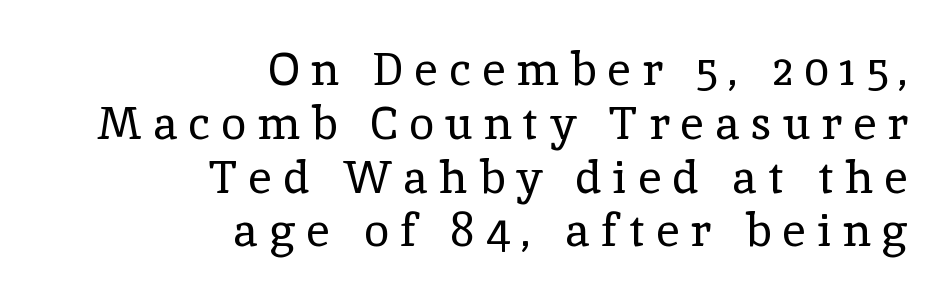
The image shows 46 px regular-weight serif type, upright; set right-aligned, line spacing 1.17x, unusually wide letter spacing (+0.24 em), not underlined; a medium x-height.
